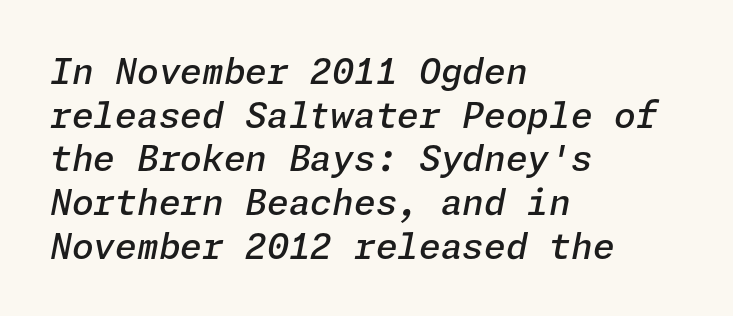
Q: Is the text bold? A: Semi-bold.
Q: Is the text italic (slanted)? A: Yes, it leans right by about 11 degrees.
Q: Is the text underlined? A: No.
Q: How is the paragraph aligned? A: Left-aligned.
Q: Is the spacing between letters normal or unusually wide? A: Normal.
Q: Is the spacing between lines tight, normal or loose? A: Normal.
Q: Width (condensed, normal, or wide)? A: Normal.
Q: Stroke contrast? A: Low.
Q: x-height? A: Medium.
